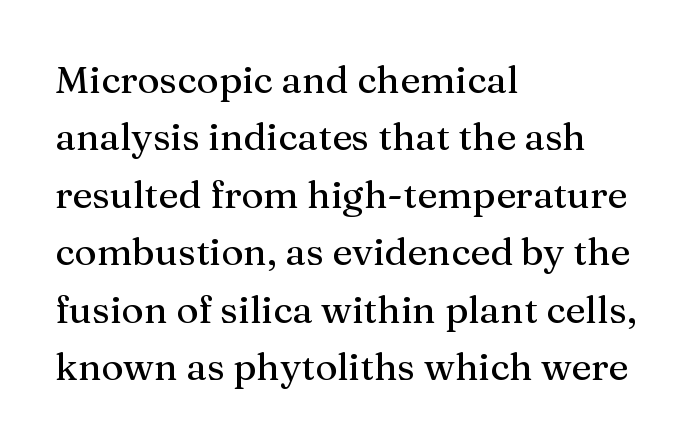
{"serif": "yes", "italic": "no", "width": "normal", "stroke_contrast": "medium", "x_height": "medium", "monospaced": "no", "underline": "no", "align": "left", "line_spacing": "normal", "line_spacing_ratio": 1.51, "letter_spacing": "normal", "letter_spacing_em": 0.0, "glyph_px": 38}
